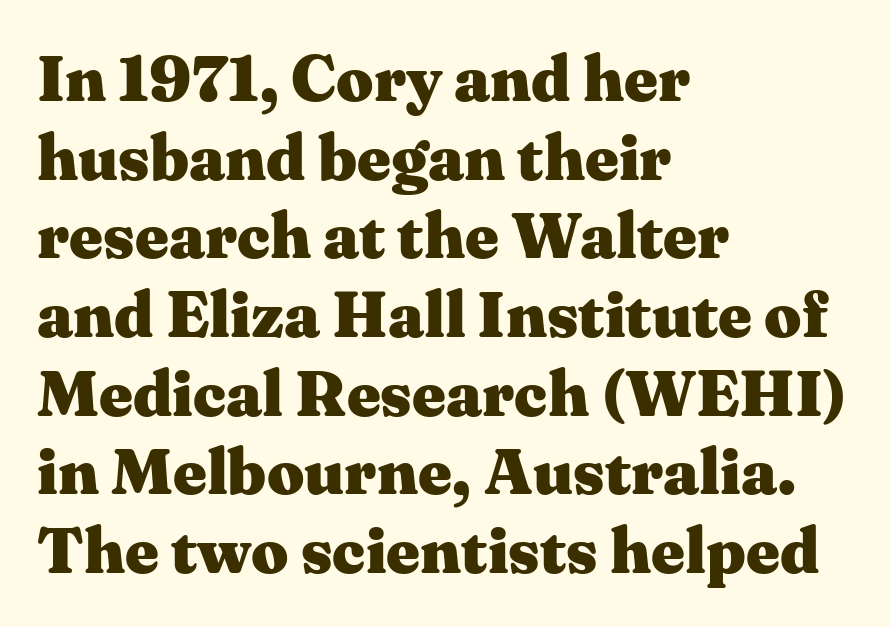
Q: Is the text bold? A: Yes.
Q: Is the text italic (slanted)? A: No, it is upright.
Q: Is the typeface a serif or a sans-serif typeface? A: Serif.
Q: Is the text underlined? A: No.
Q: How is the paragraph aligned? A: Left-aligned.
Q: Is the spacing between letters normal or unusually wide? A: Normal.
Q: Width (condensed, normal, or wide)? A: Wide.
Q: Stroke contrast? A: Medium.
Q: x-height? A: Medium.
Q: Monospaced? A: No.
